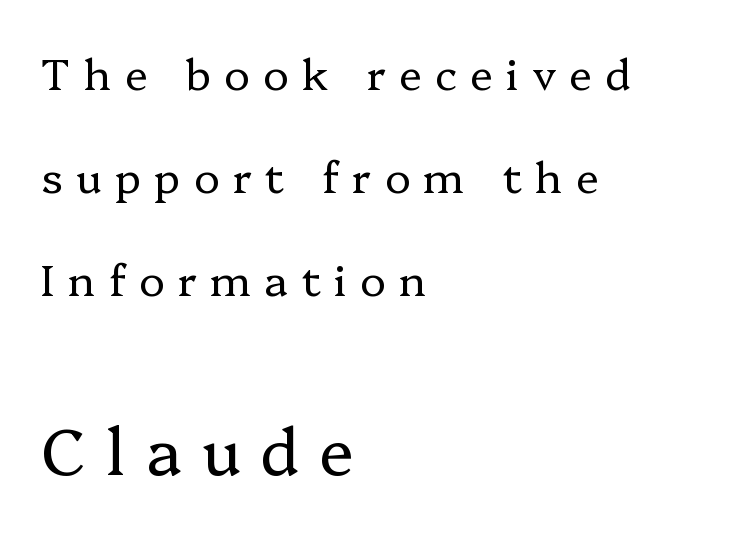
This sample uses a serif face. Character widths vary here, with narrow letters taking less room than wide ones. Nope, not italic — everything's standing straight. Whoever set this chose breathing room over compactness in the vertical rhythm. Each stroke keeps to a modest, everyday thickness or less. These two chunks differ in scale, with the bottom chunk taking the larger measure.
